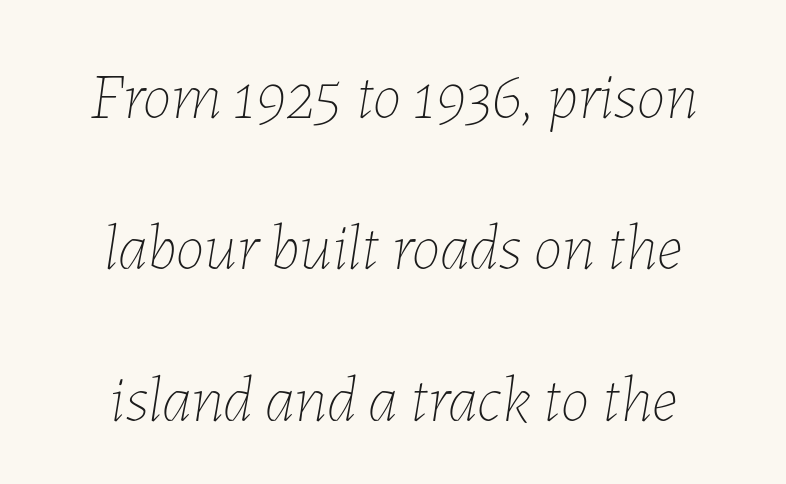
Each word holds together tightly as a unit, with standard inter-letter gaps. Stems and bowls with no extra thickness — not bold. You could not count columns in this text — the font is proportionally spaced. Observe the lean: these are italic letterforms. The passage is arranged like a title page — every line centered. The rendering uses a large line-height, opening up the rows.
